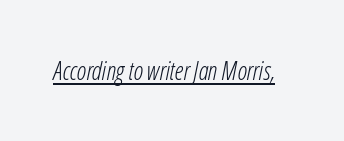
If you drew a line through each stem, it would be angled. Emphasis is given by a line drawn under the lettering. The weight tops out at a normal text grade. A typesetter would call this zero additional tracking.
